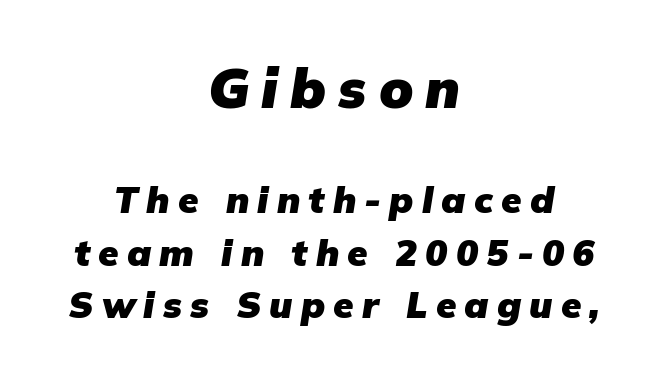
The image shows 55 px heavy type, italic (leaning right); set centered, normal line spacing (1.43x), unusually wide letter spacing (+0.22 em), not underlined; the first (top) block is 1.49x larger; low stroke contrast and a medium x-height.
